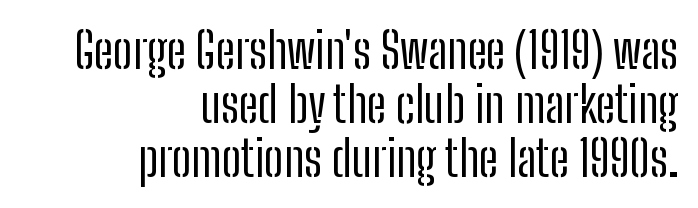
{"serif": "no", "italic": "no", "bold": "no", "weight": "regular", "width": "condensed", "stroke_contrast": "low", "x_height": "medium", "monospaced": "no", "underline": "no", "align": "right", "line_spacing": "tight", "line_spacing_ratio": 1.1, "letter_spacing": "normal", "letter_spacing_em": 0.0, "glyph_px": 49}
